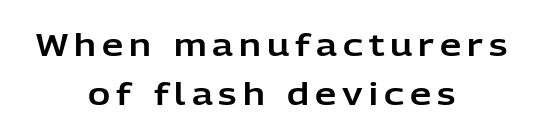
The image shows 30 px sans-serif type, upright; set centered, normal line spacing (1.63x), unusually wide letter spacing (+0.2 em), not underlined; low stroke contrast and a medium x-height.
